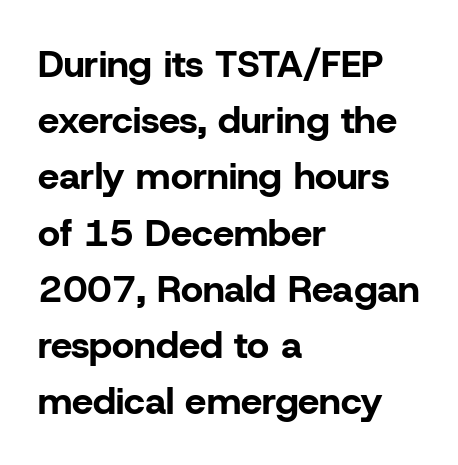
{"serif": "no", "italic": "no", "bold": "yes", "weight": "bold", "width": "normal", "stroke_contrast": "low", "x_height": "medium", "monospaced": "no", "underline": "no", "align": "left", "line_spacing": "normal", "line_spacing_ratio": 1.48, "letter_spacing": "normal", "letter_spacing_em": 0.0, "glyph_px": 38}
